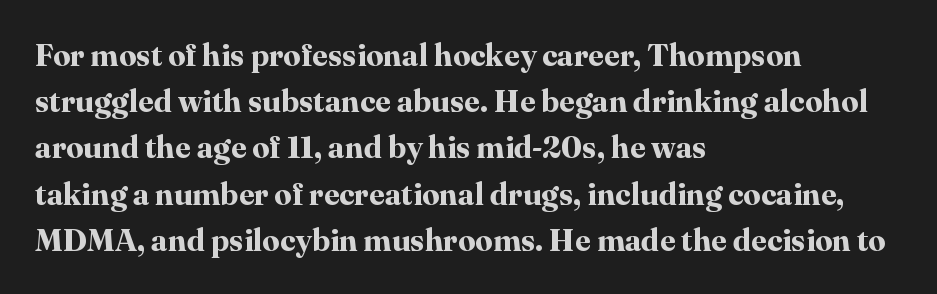
Q: Is the text bold? A: Yes.
Q: Is the text italic (slanted)? A: No, it is upright.
Q: Is the typeface a serif or a sans-serif typeface? A: Serif.
Q: Is the text underlined? A: No.
Q: How is the paragraph aligned? A: Left-aligned.
Q: Is the spacing between letters normal or unusually wide? A: Normal.
Q: Is the spacing between lines tight, normal or loose? A: Normal.
Q: Width (condensed, normal, or wide)? A: Normal.
Q: Stroke contrast? A: High.
Q: x-height? A: Medium.
Q: Monospaced? A: No.
